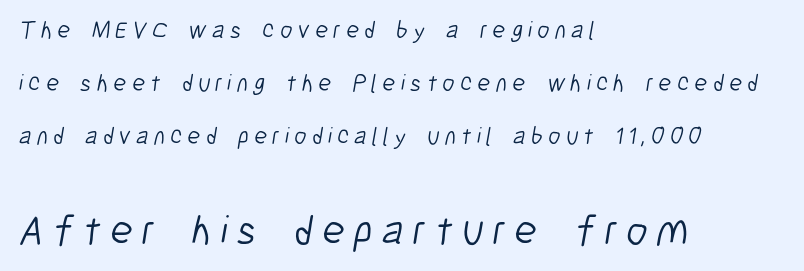
In CSS terms this would be text-align: left. No chunkiness to these letters — they're not bold. The type family on display is of the sans-serif kind. Bigger letters appear in the bottom chunk; the top chunk is reduced.
